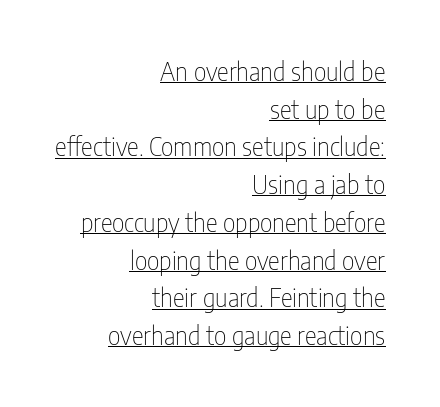
Q: Is the text bold? A: No.
Q: Is the text italic (slanted)? A: No, it is upright.
Q: Is the text underlined? A: Yes.
Q: How is the paragraph aligned? A: Right-aligned.
Q: Is the spacing between letters normal or unusually wide? A: Normal.
Q: Is the spacing between lines tight, normal or loose? A: Normal.
